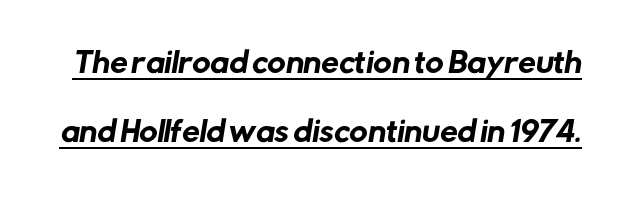
{"serif": "no", "width": "normal", "stroke_contrast": "low", "x_height": "medium", "monospaced": "no", "underline": "yes", "line_spacing": "loose", "line_spacing_ratio": 2.48, "letter_spacing": "normal", "letter_spacing_em": 0.0, "glyph_px": 28}
